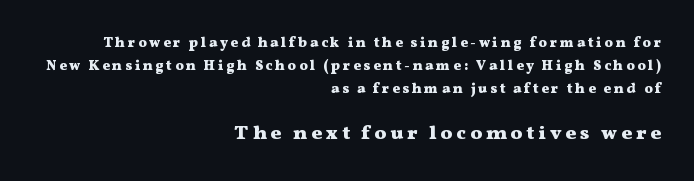
The image shows 20 px bold type, upright; set right-aligned, normal line spacing (1.66x), not underlined; the second (bottom) block is 1.43x larger.
